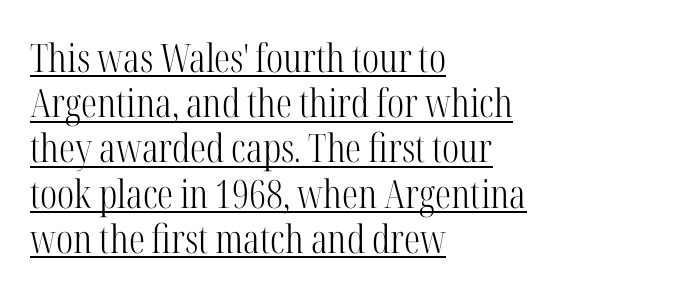
Q: Is the text bold? A: No.
Q: Is the text italic (slanted)? A: No, it is upright.
Q: Is the typeface a serif or a sans-serif typeface? A: Serif.
Q: Is the text underlined? A: Yes.
Q: How is the paragraph aligned? A: Left-aligned.
Q: Is the spacing between letters normal or unusually wide? A: Normal.
Q: Width (condensed, normal, or wide)? A: Condensed.
Q: Stroke contrast? A: High.
Q: x-height? A: Medium.
Q: Monospaced? A: No.
